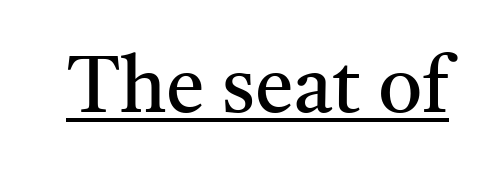
The image shows 78 px regular-weight serif type, upright; set normal letter spacing, underlined; medium stroke contrast and a medium x-height.
